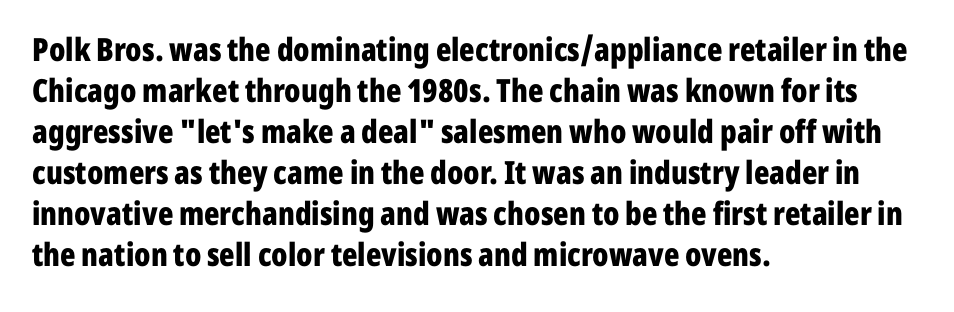
One-word summary of the alignment: left. Anything drawn beneath the words? Only blank space. Proportional: the letters do not fall into vertical columns. To sum up the face: it is a sans, with no serifs.
